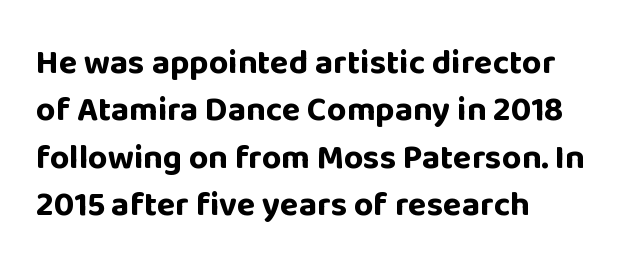
Q: Is the text bold? A: Yes.
Q: Is the text italic (slanted)? A: No, it is upright.
Q: Is the typeface a serif or a sans-serif typeface? A: Sans-serif.
Q: Is the text underlined? A: No.
Q: How is the paragraph aligned? A: Left-aligned.
Q: Is the spacing between letters normal or unusually wide? A: Normal.
Q: Is the spacing between lines tight, normal or loose? A: Normal.
Q: Width (condensed, normal, or wide)? A: Normal.
Q: Stroke contrast? A: Low.
Q: x-height? A: Large.
Q: Monospaced? A: No.
